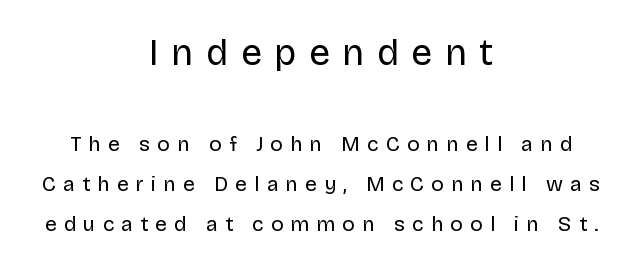
The image shows 37 px regular-weight sans-serif type, upright; set centered, loose line spacing (1.92x), unusually wide letter spacing (+0.34 em), not underlined; the first (top) block is 1.76x larger; low stroke contrast and a large x-height.
